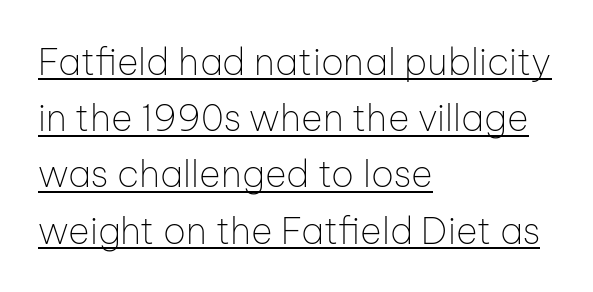
{"serif": "no", "italic": "no", "bold": "no", "weight": "thin", "width": "normal", "stroke_contrast": "low", "x_height": "medium", "monospaced": "no", "underline": "yes", "align": "left", "line_spacing": "normal", "line_spacing_ratio": 1.52, "letter_spacing": "normal", "letter_spacing_em": 0.0, "glyph_px": 37}
